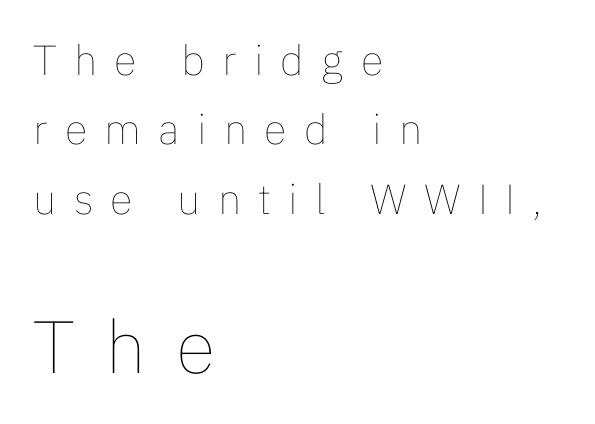
You could not count columns in this text — the font is proportionally spaced. You get the small type first, then a jump to larger type. The baseline area is clear. Display-style spreading of the glyphs; the letterfit is very open. Quick note: not italic, upright.
